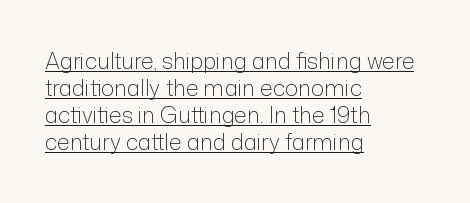
The image shows 22 px text type, upright; set left-aligned, line spacing 1.22x, normal letter spacing, underlined.
